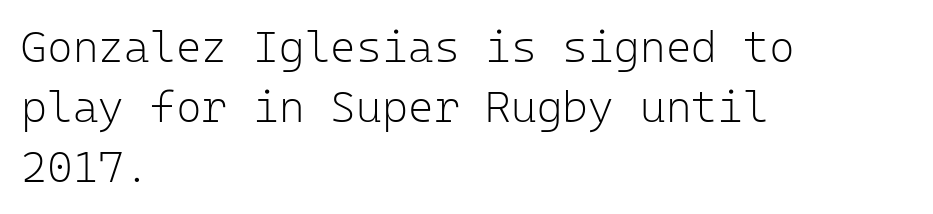
{"serif": "no", "italic": "no", "bold": "no", "weight": "light", "width": "normal", "stroke_contrast": "low", "x_height": "medium", "monospaced": "yes", "underline": "no", "align": "left", "line_spacing": "normal", "line_spacing_ratio": 1.36, "letter_spacing": "normal", "letter_spacing_em": 0.0, "glyph_px": 44}
